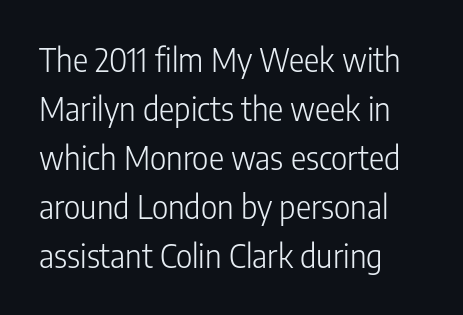
Compared with typical body copy, the letter spacing here is the same. The lettering stays uniformly vertical, giving the passage a roman look. Lines of text with bare space underneath. If you measured baseline to baseline, you'd find a middling distance.
